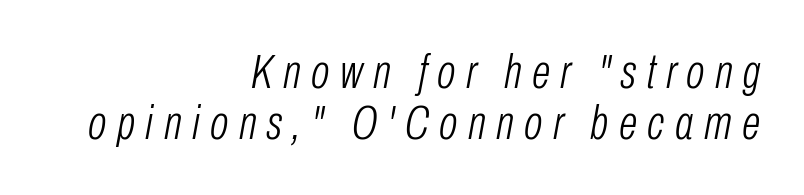
The image shows 49 px light, condensed type, italic (leaning right); set right-aligned, tight line spacing (1.05x), unusually wide letter spacing (+0.21 em), not underlined; low stroke contrast and a medium x-height.
